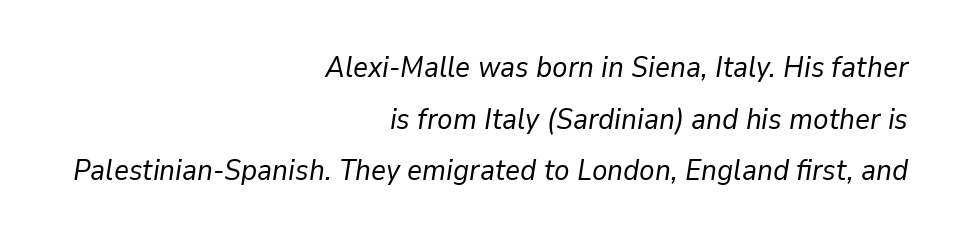
The rendering keeps characters at their native spacing. Stems here are at most as thick as an everyday book face. Typeset ragged left — the right edge is the straight one. Quick note: italic. Lines of text with bare space underneath. Here the designer chose a conventional face with non-uniform glyph widths.
